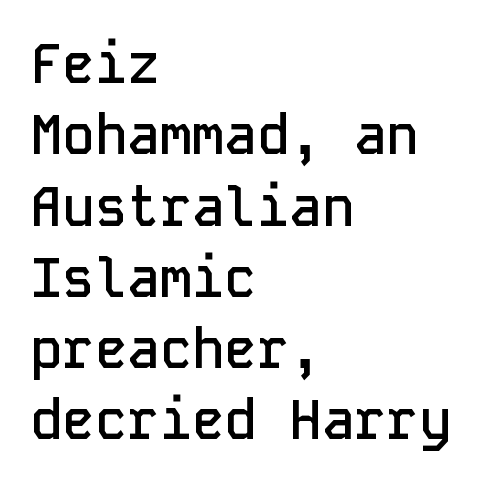
Q: Is the text bold? A: Semi-bold.
Q: Is the text italic (slanted)? A: No, it is upright.
Q: Is the typeface a serif or a sans-serif typeface? A: Sans-serif.
Q: Is the text underlined? A: No.
Q: How is the paragraph aligned? A: Left-aligned.
Q: Is the spacing between letters normal or unusually wide? A: Normal.
Q: Is the spacing between lines tight, normal or loose? A: Normal.
Q: Width (condensed, normal, or wide)? A: Normal.
Q: Stroke contrast? A: Low.
Q: x-height? A: Medium.
Q: Monospaced? A: Yes.
